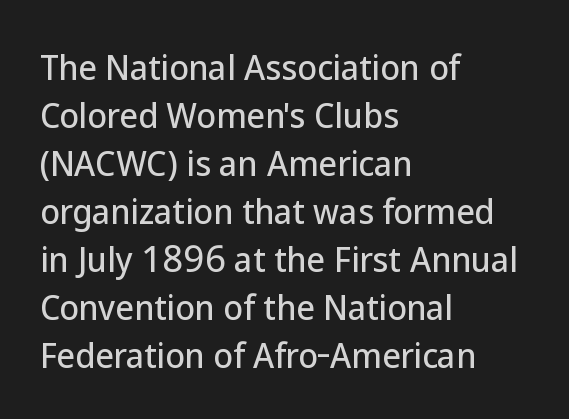
{"serif": "no", "italic": "no", "width": "normal", "stroke_contrast": "low", "x_height": "medium", "monospaced": "no", "underline": "no", "align": "left", "line_spacing": "normal", "line_spacing_ratio": 1.5, "letter_spacing": "normal", "letter_spacing_em": 0.0, "glyph_px": 32}
